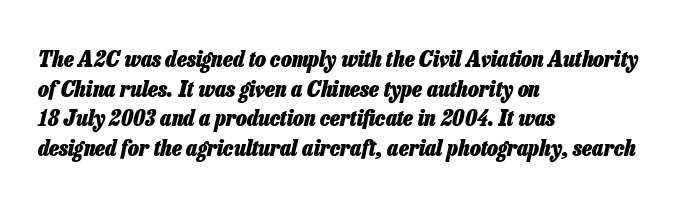
Compared with typical paragraphs, the rows here are spaced about the same. The text carries the slant typical of an italic or oblique font. The gap between lines stays unmarked. In terms of weight, the rendering is a true, heavy bold. One-word summary of the alignment: left. This rendering leaves character spacing at its baseline value.
